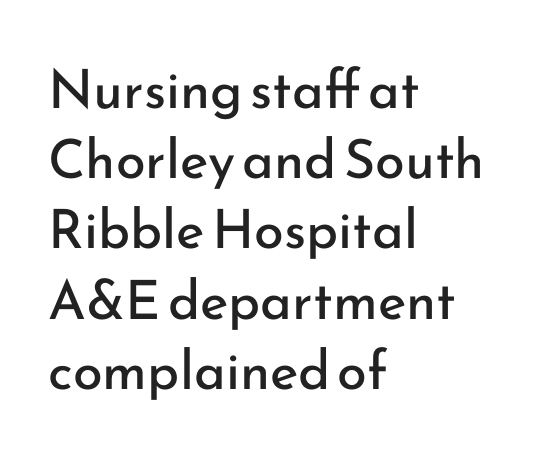
{"serif": "no", "italic": "no", "bold": "no", "weight": "regular", "width": "normal", "stroke_contrast": "low", "x_height": "small", "monospaced": "no", "underline": "no", "align": "left", "line_spacing": "normal", "line_spacing_ratio": 1.3, "letter_spacing": "normal", "letter_spacing_em": 0.0, "glyph_px": 54}
